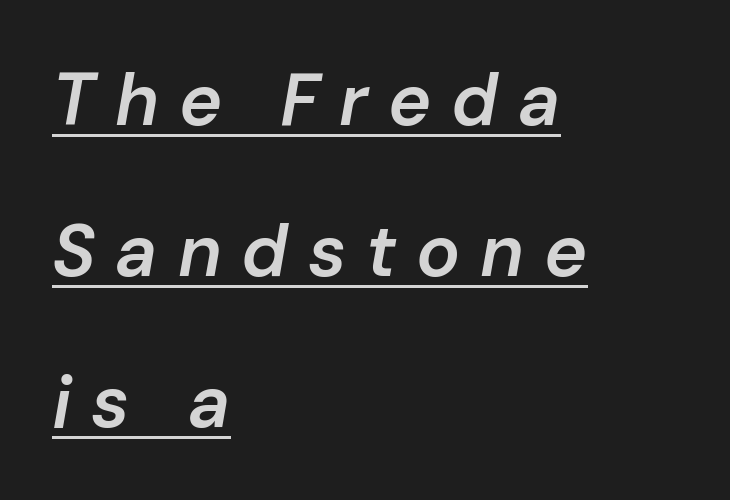
Each line starts at the same left margin while the right side varies. The rendering applies a slant to the glyphs. Is this a fixed-width face? No — the glyphs have proportional, varying widths. You could only call the tracking loose — the letters float apart.
